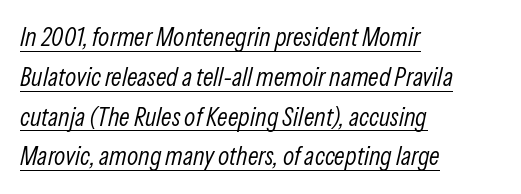
The image shows 26 px text type, italic (leaning right); set left-aligned, normal line spacing (1.53x), normal letter spacing, underlined.
